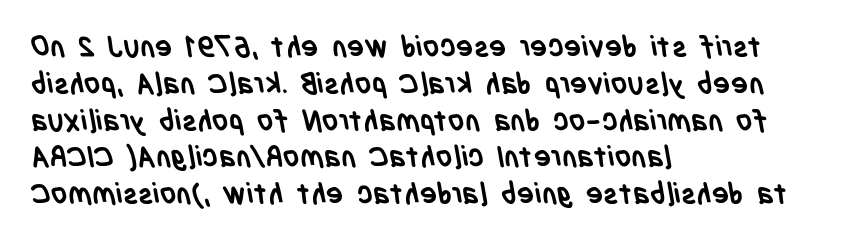
Typographic density is high because the face is bold. A typesetter would call this proportional, since set widths differ per character. The typeface chosen for these lines omits serifs. Tracking value appears to be zero — textbook default spacing.
